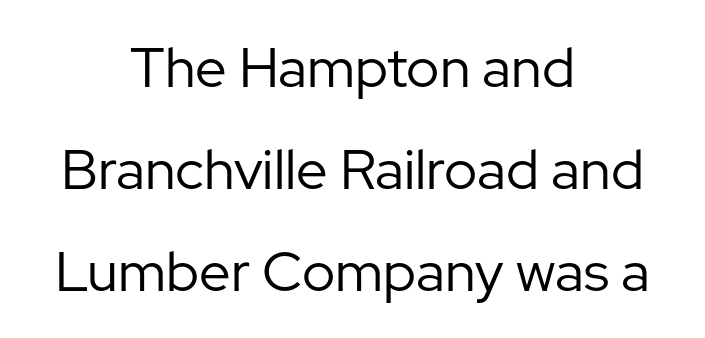
The image shows 56 px regular-weight sans-serif type, upright; set centered, line spacing 1.82x, normal letter spacing, not underlined; low stroke contrast and a medium x-height.
